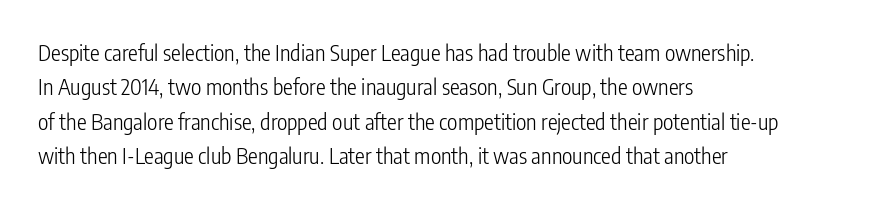
The image shows 22 px text type, upright; set left-aligned, normal line spacing (1.56x), normal letter spacing, not underlined.
